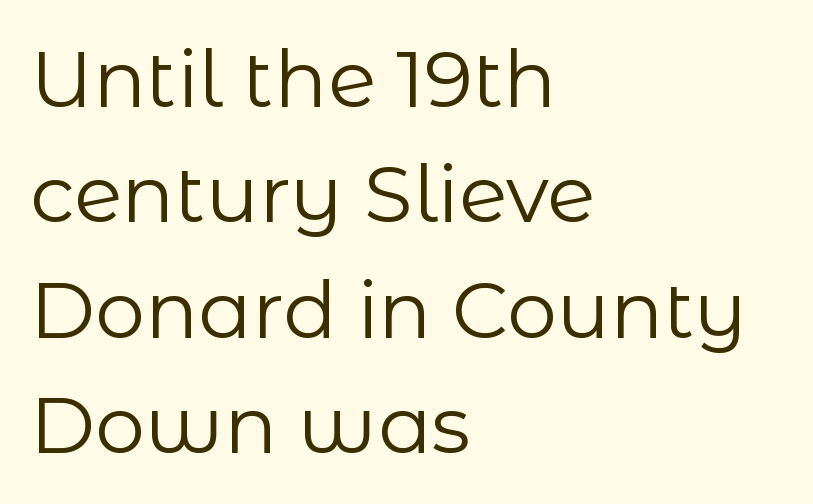
Notice how descenders clear the ascenders below comfortably — that's standard leading. Look at the tracking — it's just the regular setting, nothing added. A typesetter would call this proportional, since set widths differ per character. Stroke thickness stays within the range of a standard reading face or lighter. The compositor pushed each line to the left boundary.
